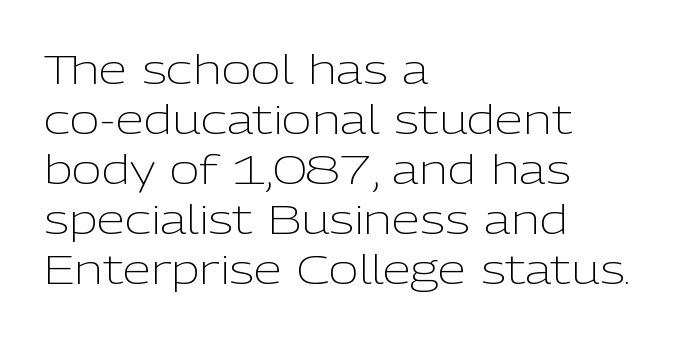
The image shows 41 px light sans-serif type, upright; set left-aligned, line spacing 1.22x, normal letter spacing, not underlined; low stroke contrast and a medium x-height.
